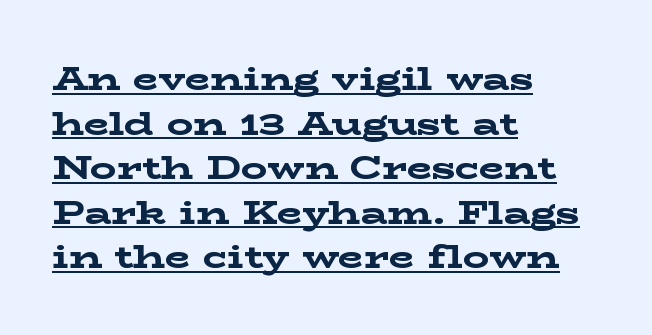
{"serif": "yes", "italic": "no", "bold": "yes", "weight": "bold", "width": "wide", "stroke_contrast": "low", "x_height": "medium", "monospaced": "no", "underline": "yes", "align": "left", "line_spacing": "normal", "line_spacing_ratio": 1.35, "letter_spacing": "normal", "letter_spacing_em": 0.0, "glyph_px": 33}
